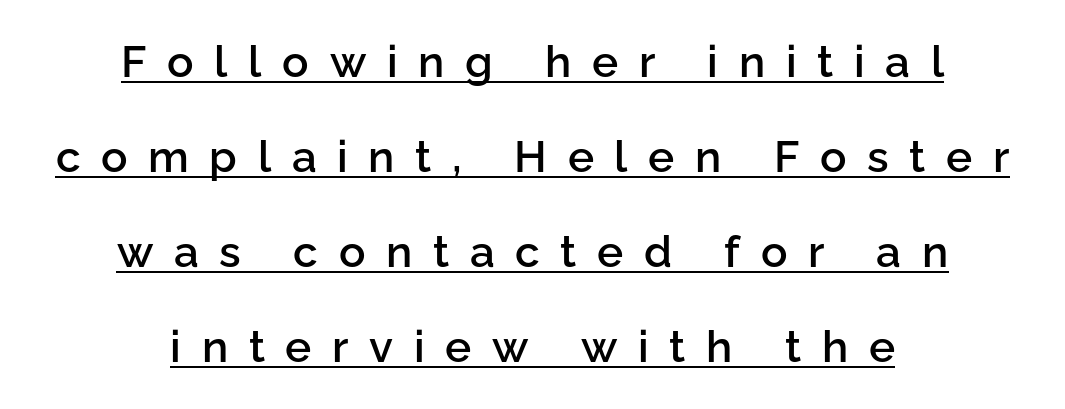
The image shows 44 px semibold sans-serif type, upright; set centered, loose line spacing (2.16x), unusually wide letter spacing (+0.47 em), underlined; low stroke contrast and a medium x-height.
